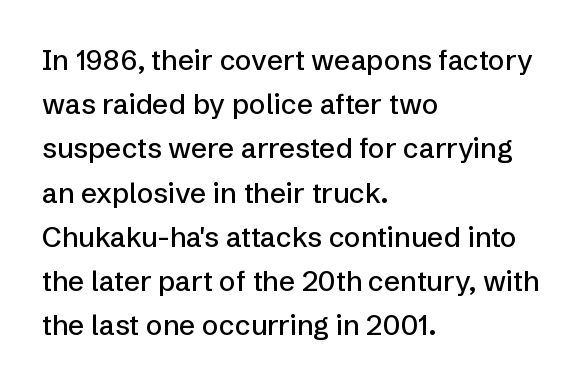
Q: Is the text italic (slanted)? A: No, it is upright.
Q: Is the typeface a serif or a sans-serif typeface? A: Sans-serif.
Q: Is the text underlined? A: No.
Q: How is the paragraph aligned? A: Left-aligned.
Q: Is the spacing between letters normal or unusually wide? A: Normal.
Q: Is the spacing between lines tight, normal or loose? A: Normal.
Q: Width (condensed, normal, or wide)? A: Normal.
Q: Stroke contrast? A: Low.
Q: x-height? A: Medium.
Q: Monospaced? A: No.
